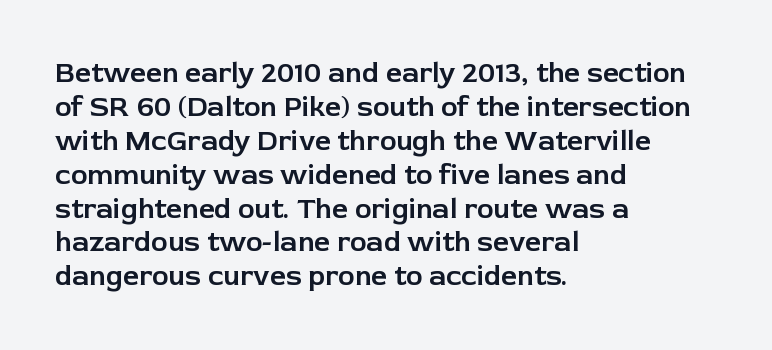
{"serif": "no", "italic": "no", "width": "normal", "stroke_contrast": "low", "x_height": "medium", "monospaced": "no", "underline": "no", "align": "left", "line_spacing_ratio": 1.21, "letter_spacing": "normal", "letter_spacing_em": 0.0, "glyph_px": 28}
